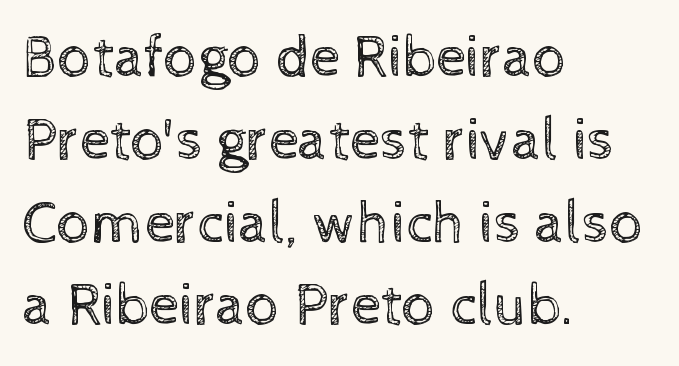
Q: Is the text bold? A: No.
Q: Is the text italic (slanted)? A: No, it is upright.
Q: Is the text underlined? A: No.
Q: How is the paragraph aligned? A: Left-aligned.
Q: Is the spacing between letters normal or unusually wide? A: Normal.
Q: Is the spacing between lines tight, normal or loose? A: Normal.
Q: Width (condensed, normal, or wide)? A: Normal.
Q: x-height? A: Medium.
Q: Monospaced? A: No.
